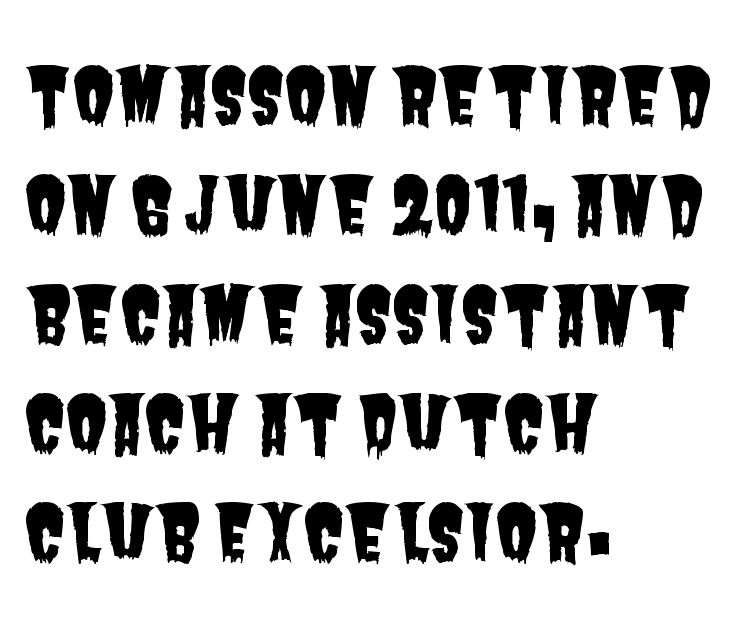
Q: Is the typeface a serif or a sans-serif typeface? A: Sans-serif.
Q: Is the text underlined? A: No.
Q: How is the paragraph aligned? A: Left-aligned.
Q: Is the spacing between letters normal or unusually wide? A: Normal.
Q: Is the spacing between lines tight, normal or loose? A: Normal.
Q: Width (condensed, normal, or wide)? A: Condensed.
Q: Stroke contrast? A: Low.
Q: x-height? A: Large.
Q: Monospaced? A: No.
